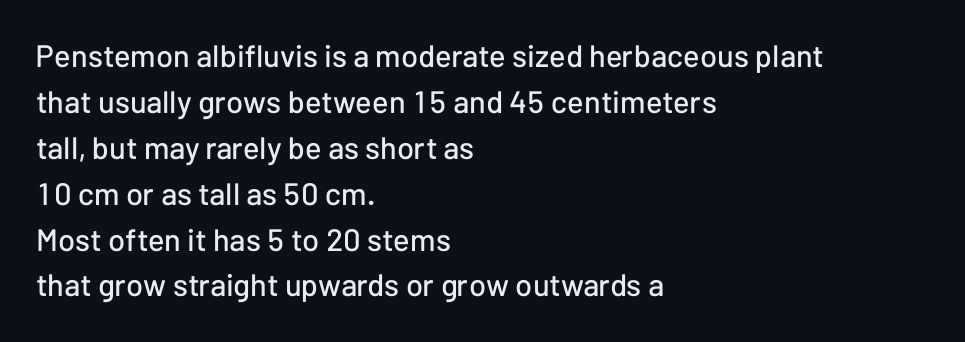
{"serif": "no", "italic": "no", "width": "normal", "stroke_contrast": "low", "x_height": "medium", "monospaced": "no", "underline": "no", "align": "left", "line_spacing": "normal", "line_spacing_ratio": 1.48, "letter_spacing": "normal", "letter_spacing_em": 0.0, "glyph_px": 31}
